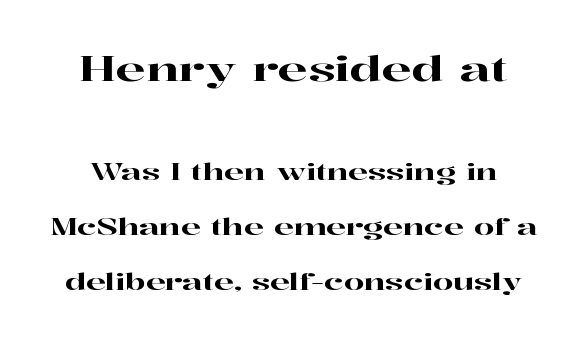
Q: Is the text italic (slanted)? A: No, it is upright.
Q: Is the typeface a serif or a sans-serif typeface? A: Serif.
Q: Is the text underlined? A: No.
Q: Is the spacing between letters normal or unusually wide? A: Normal.
Q: Is the spacing between lines tight, normal or loose? A: Loose.
Q: Which block of text is set in a larger size, the first (top) or the second (bottom)? A: The first (top) one.
Q: Width (condensed, normal, or wide)? A: Wide.
Q: Stroke contrast? A: High.
Q: x-height? A: Medium.
Q: Monospaced? A: No.
